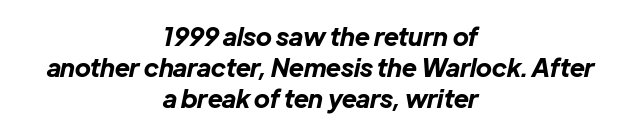
The image shows 25 px bold type, italic (leaning right); set centered, normal line spacing (1.25x), normal letter spacing, not underlined.
